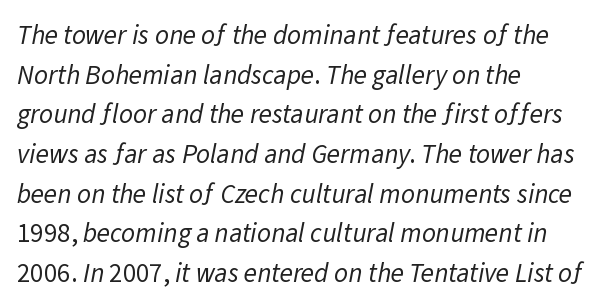
Summary of weight: not heavy and not bold. Quick note: underline off. These lines keep a tight, regular rhythm from letter to letter. Alignment: flush left.
